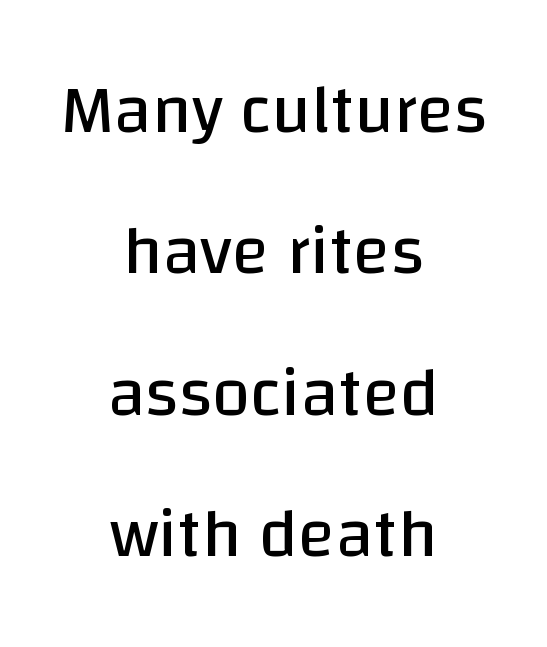
The image shows 69 px regular-weight sans-serif type, upright; set centered, loose line spacing (2.05x), normal letter spacing, not underlined; low stroke contrast and a large x-height.
